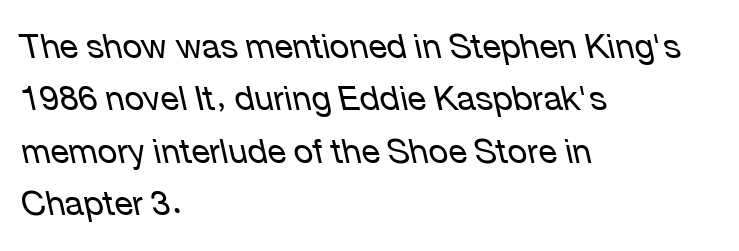
Honestly, the row spacing looks completely unremarkable. Character widths vary here, with narrow letters taking less room than wide ones. Heaviness? Minimal to ordinary, like unemphasized prose. Letters rest on an invisible, unmarked baseline.
